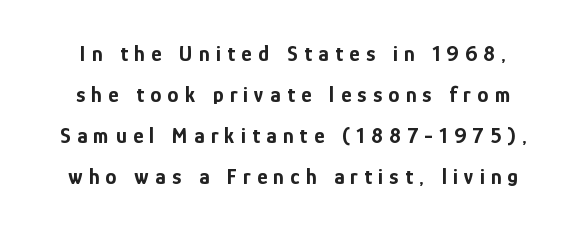
{"italic": "no", "bold": "yes", "underline": "no", "line_spacing_ratio": 1.86, "letter_spacing": "wide", "letter_spacing_em": 0.29, "glyph_px": 22}
